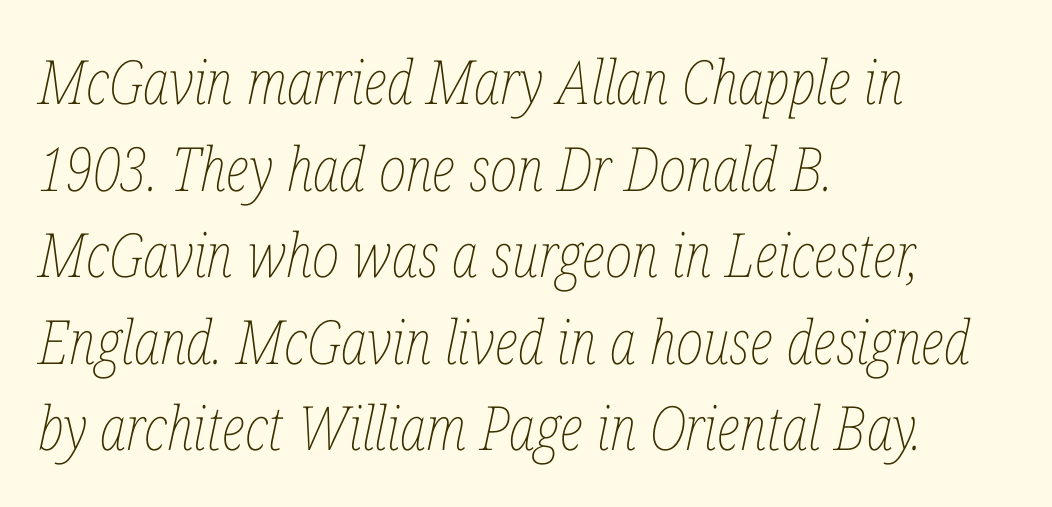
The image shows 61 px thin, condensed type, italic (leaning right); set left-aligned, normal line spacing (1.42x), normal letter spacing, not underlined; low stroke contrast and a medium x-height.
